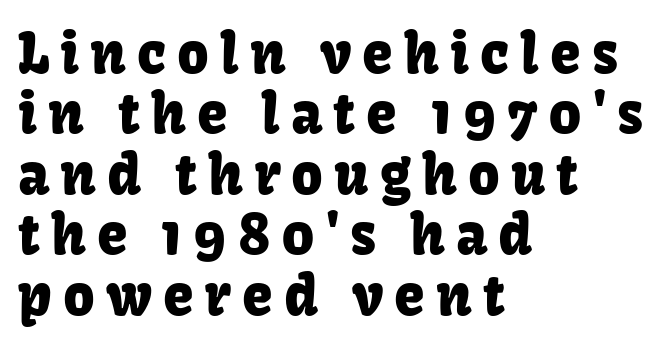
Q: Is the text italic (slanted)? A: No, it is upright.
Q: Is the typeface a serif or a sans-serif typeface? A: Sans-serif.
Q: Is the text underlined? A: No.
Q: How is the paragraph aligned? A: Left-aligned.
Q: Is the spacing between letters normal or unusually wide? A: Unusually wide.
Q: Is the spacing between lines tight, normal or loose? A: Tight.
Q: Width (condensed, normal, or wide)? A: Normal.
Q: Stroke contrast? A: Low.
Q: x-height? A: Medium.
Q: Monospaced? A: No.
